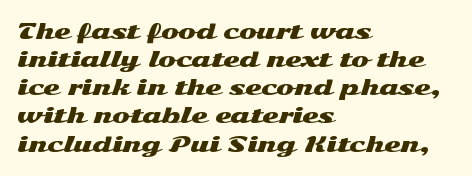
{"underline": "no", "align": "left", "line_spacing": "normal", "line_spacing_ratio": 1.34, "letter_spacing": "normal", "letter_spacing_em": 0.0, "glyph_px": 21}
